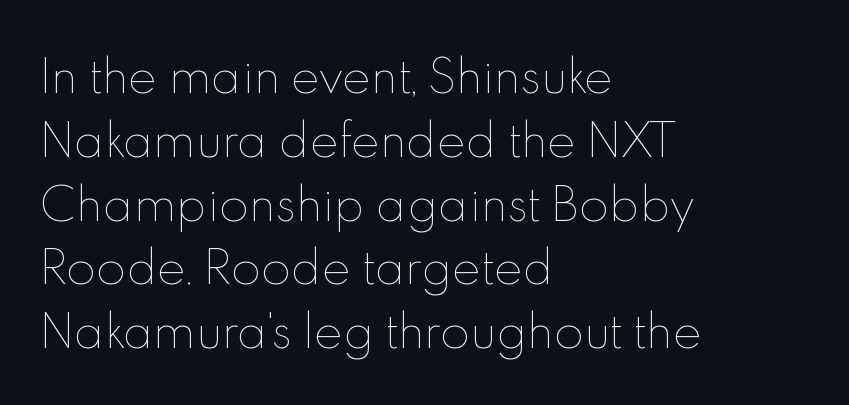
Q: Is the text bold? A: No.
Q: Is the text italic (slanted)? A: No, it is upright.
Q: Is the text underlined? A: No.
Q: How is the paragraph aligned? A: Left-aligned.
Q: Is the spacing between letters normal or unusually wide? A: Normal.
Q: Is the spacing between lines tight, normal or loose? A: Normal.
Q: Width (condensed, normal, or wide)? A: Normal.
Q: x-height? A: Small.
Q: Monospaced? A: No.
